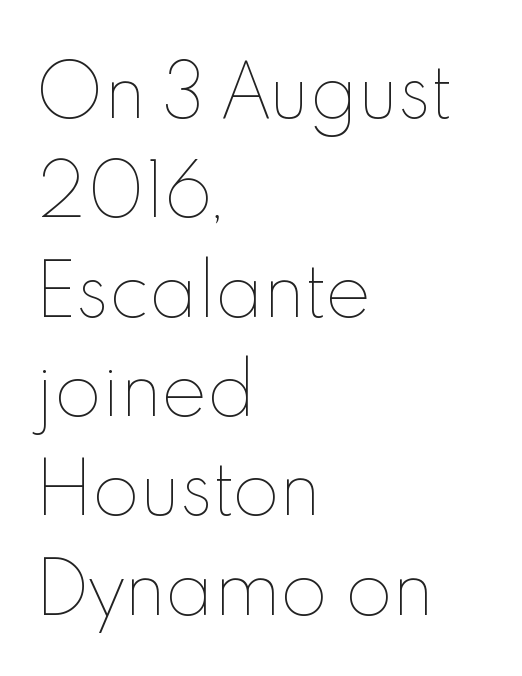
The image shows 69 px thin type, upright; set left-aligned, normal line spacing (1.44x), normal letter spacing, not underlined; a small x-height.
